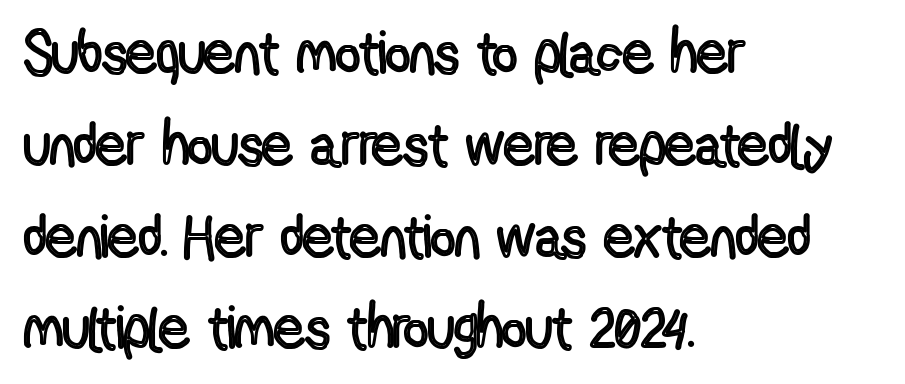
A bare baseline throughout the passage. Students, note that the glyphs here touch the page at normal intervals. Honestly, the row spacing looks completely unremarkable. Every character sits straight up, as roman type does. Layout note: lines flush left. Looks like regular typesetting: each glyph gets only the width it needs.
